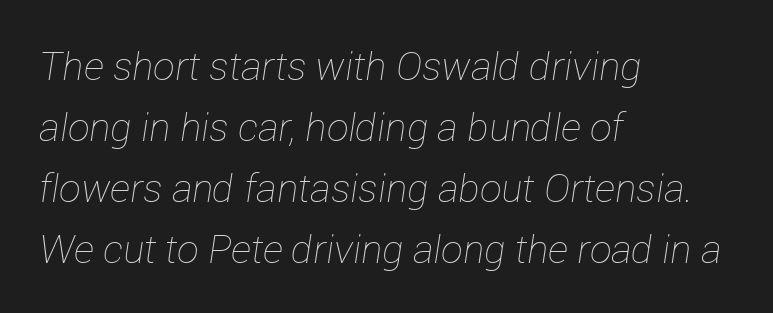
{"italic": "yes", "lean": "right", "slant_degrees": 12, "bold": "no", "weight": "thin", "width": "normal", "stroke_contrast": "low", "x_height": "medium", "monospaced": "no", "underline": "no", "align": "left", "line_spacing": "normal", "line_spacing_ratio": 1.56, "letter_spacing": "normal", "letter_spacing_em": 0.0, "glyph_px": 39}
